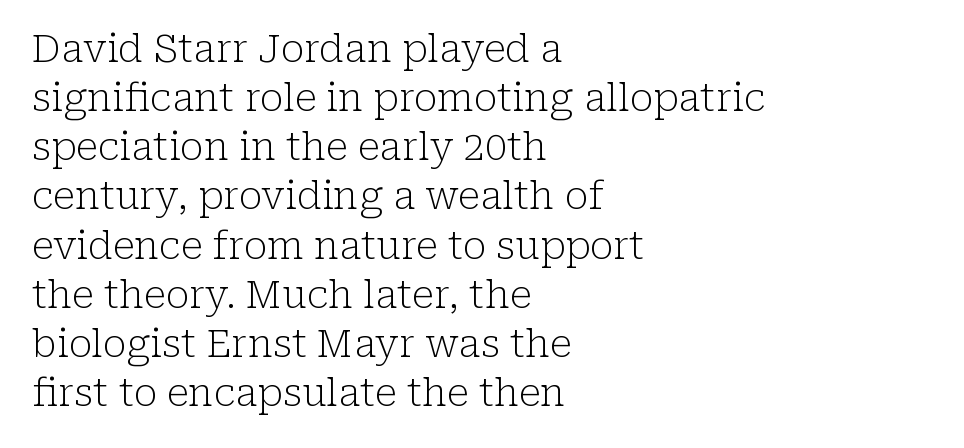
{"serif": "yes", "italic": "no", "bold": "no", "weight": "light", "width": "normal", "stroke_contrast": "low", "x_height": "medium", "monospaced": "no", "underline": "no", "align": "left", "line_spacing": "normal", "line_spacing_ratio": 1.26, "letter_spacing": "normal", "letter_spacing_em": 0.0, "glyph_px": 39}
